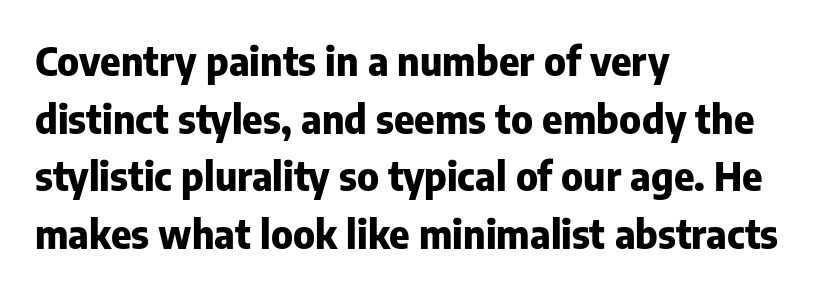
Q: Is the text bold? A: Yes.
Q: Is the text italic (slanted)? A: No, it is upright.
Q: Is the typeface a serif or a sans-serif typeface? A: Sans-serif.
Q: Is the text underlined? A: No.
Q: How is the paragraph aligned? A: Left-aligned.
Q: Is the spacing between letters normal or unusually wide? A: Normal.
Q: Is the spacing between lines tight, normal or loose? A: Normal.
Q: Width (condensed, normal, or wide)? A: Normal.
Q: Stroke contrast? A: Low.
Q: x-height? A: Medium.
Q: Monospaced? A: No.
